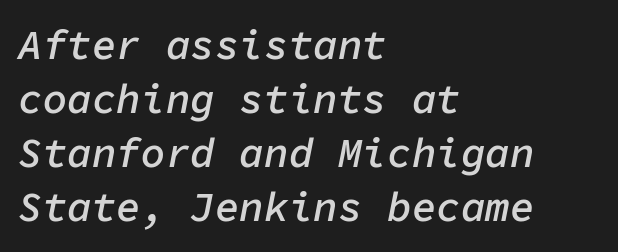
{"italic": "yes", "lean": "right", "slant_degrees": 11, "bold": "semi", "weight": "semibold", "width": "normal", "stroke_contrast": "low", "x_height": "medium", "monospaced": "yes", "underline": "no", "align": "left", "line_spacing": "normal", "line_spacing_ratio": 1.32, "letter_spacing": "normal", "letter_spacing_em": 0.0, "glyph_px": 41}
